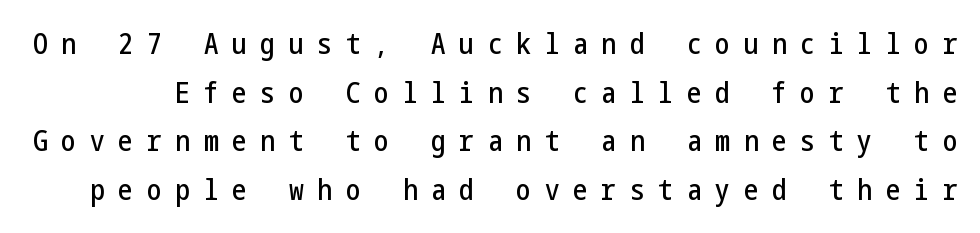
Q: Is the text italic (slanted)? A: No, it is upright.
Q: Is the typeface a serif or a sans-serif typeface? A: Sans-serif.
Q: Is the text underlined? A: No.
Q: Is the spacing between letters normal or unusually wide? A: Unusually wide.
Q: Is the spacing between lines tight, normal or loose? A: Normal.
Q: Width (condensed, normal, or wide)? A: Condensed.
Q: Stroke contrast? A: Low.
Q: x-height? A: Medium.
